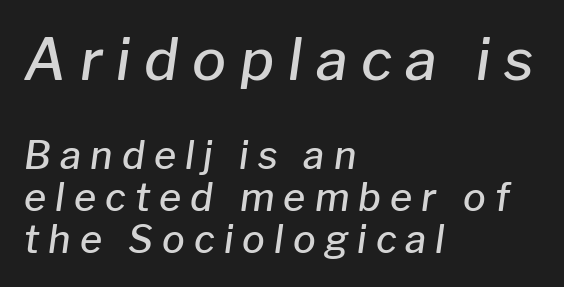
Cramped leading. The passage shown leans; its letterforms are oblique. The first block has been scaled up relative to the second. The typesetting leans somewhat heavy: a semibold.
